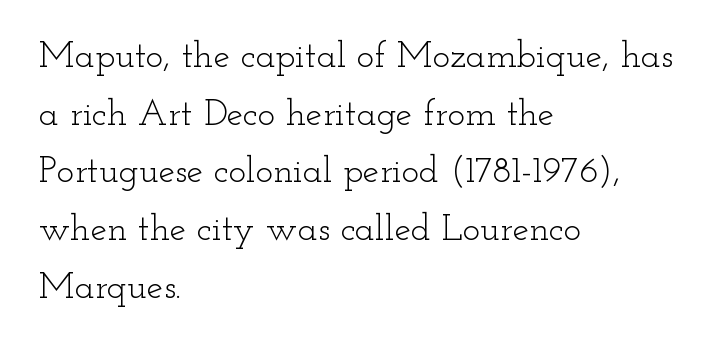
{"serif": "yes", "italic": "no", "bold": "no", "weight": "light", "width": "wide", "stroke_contrast": "low", "x_height": "small", "monospaced": "no", "underline": "no", "align": "left", "line_spacing": "normal", "line_spacing_ratio": 1.56, "letter_spacing": "normal", "letter_spacing_em": 0.0, "glyph_px": 37}
